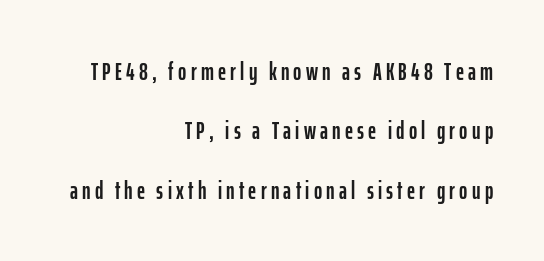
{"italic": "no", "underline": "no", "align": "right", "line_spacing": "loose", "line_spacing_ratio": 2.38, "glyph_px": 25}
